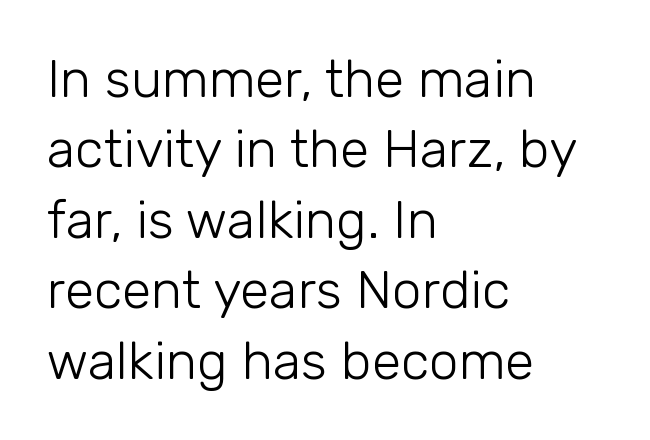
{"serif": "no", "italic": "no", "bold": "no", "weight": "light", "width": "normal", "stroke_contrast": "low", "x_height": "medium", "monospaced": "no", "underline": "no", "align": "left", "line_spacing": "normal", "line_spacing_ratio": 1.33, "letter_spacing": "normal", "letter_spacing_em": 0.0, "glyph_px": 53}
